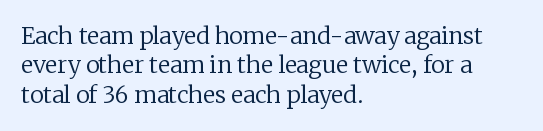
Q: Is the text bold? A: No.
Q: Is the text italic (slanted)? A: No, it is upright.
Q: Is the text underlined? A: No.
Q: How is the paragraph aligned? A: Left-aligned.
Q: Is the spacing between letters normal or unusually wide? A: Normal.
Q: Is the spacing between lines tight, normal or loose? A: Normal.
